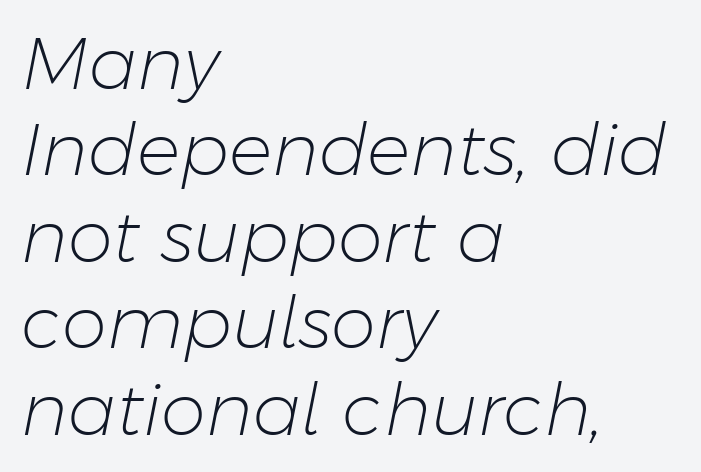
Q: Is the text bold? A: No.
Q: Is the text italic (slanted)? A: Yes, it leans right by about 11 degrees.
Q: Is the text underlined? A: No.
Q: How is the paragraph aligned? A: Left-aligned.
Q: Is the spacing between letters normal or unusually wide? A: Normal.
Q: Width (condensed, normal, or wide)? A: Normal.
Q: Stroke contrast? A: Low.
Q: x-height? A: Medium.
Q: Monospaced? A: No.
